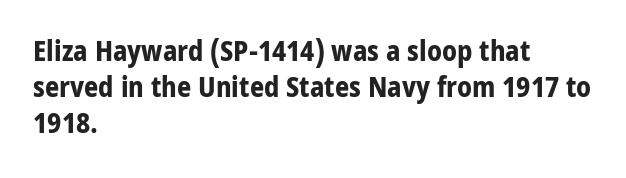
{"serif": "no", "italic": "no", "bold": "yes", "weight": "bold", "width": "condensed", "stroke_contrast": "low", "x_height": "large", "monospaced": "no", "underline": "no", "align": "left", "line_spacing": "normal", "line_spacing_ratio": 1.29, "letter_spacing": "normal", "letter_spacing_em": 0.0, "glyph_px": 28}
